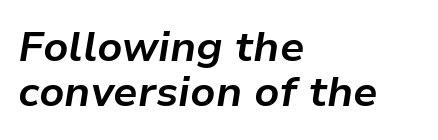
The image shows 42 px bold type, italic (leaning right); set left-aligned, tight line spacing (1.08x), normal letter spacing, not underlined; low stroke contrast and a medium x-height.
